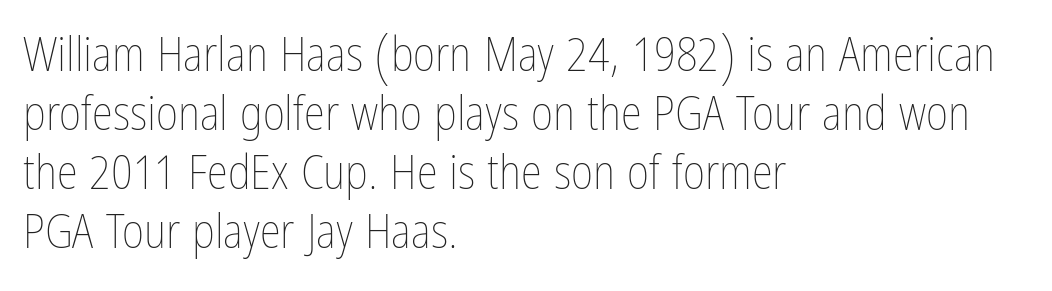
Q: Is the text bold? A: No.
Q: Is the text italic (slanted)? A: No, it is upright.
Q: Is the text underlined? A: No.
Q: How is the paragraph aligned? A: Left-aligned.
Q: Is the spacing between letters normal or unusually wide? A: Normal.
Q: Width (condensed, normal, or wide)? A: Condensed.
Q: Stroke contrast? A: Low.
Q: x-height? A: Medium.
Q: Monospaced? A: No.
